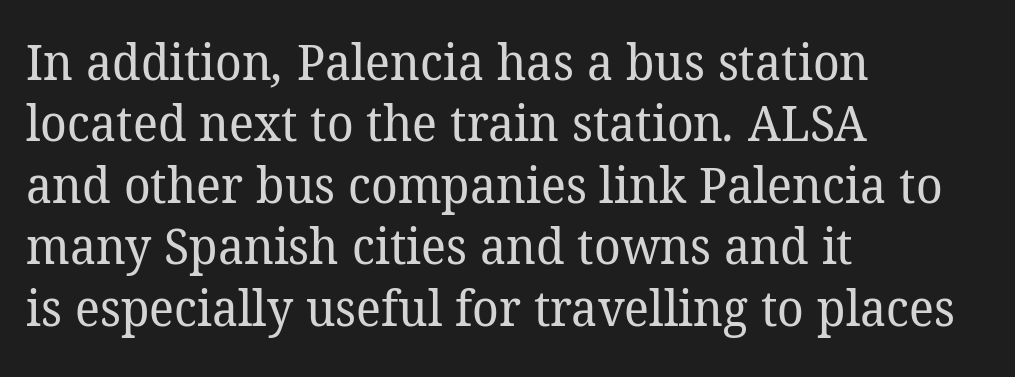
The image shows 50 px regular-weight serif type; set left-aligned, line spacing 1.23x, normal letter spacing, not underlined; low stroke contrast and a medium x-height.
